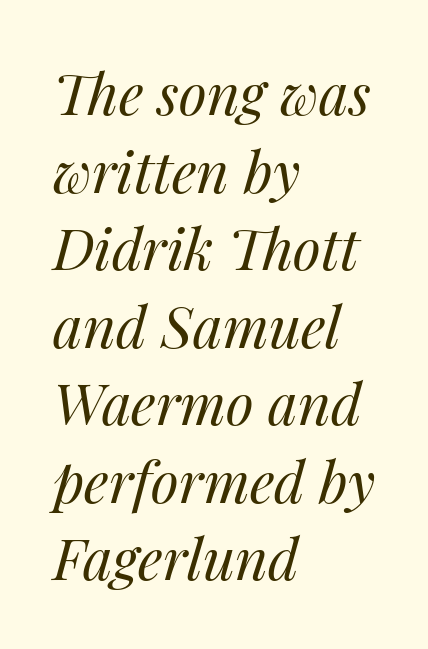
The image shows 57 px regular-weight type, italic (leaning right); set left-aligned, normal line spacing (1.36x), normal letter spacing, not underlined; medium stroke contrast and a medium x-height.
